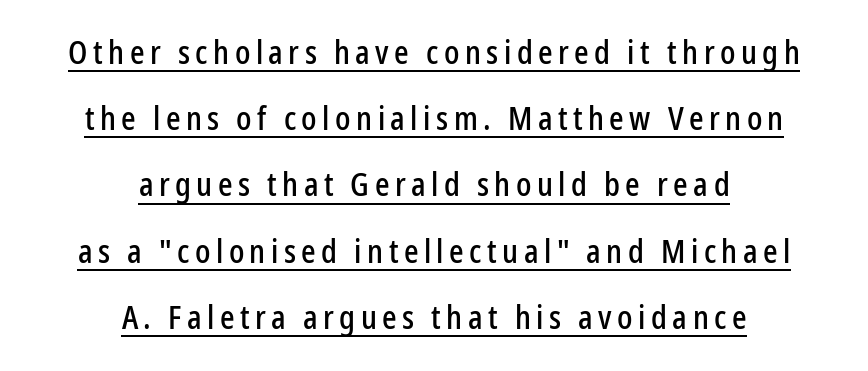
Rows of type keep a wide berth in the vertical direction. Layout note: lines centered. Posture: vertical. Varying glyph widths throughout — classic text-font behaviour.
